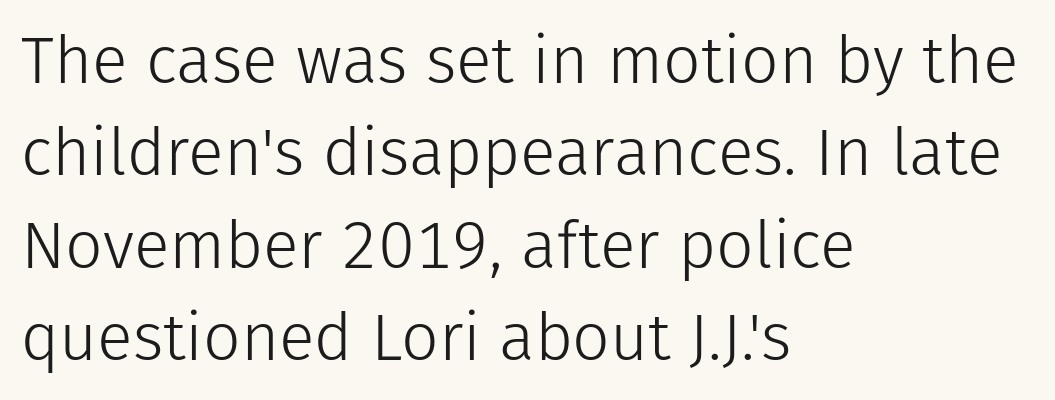
Regular leading. Visually the block forms a straight wall on the left and a jagged coastline on the right. Look at the bottom of the vertical strokes: they stop flat, with no serifs. The face used here is proportionally spaced, like ordinary book or web type. Ink coverage per letter is moderate at most.
